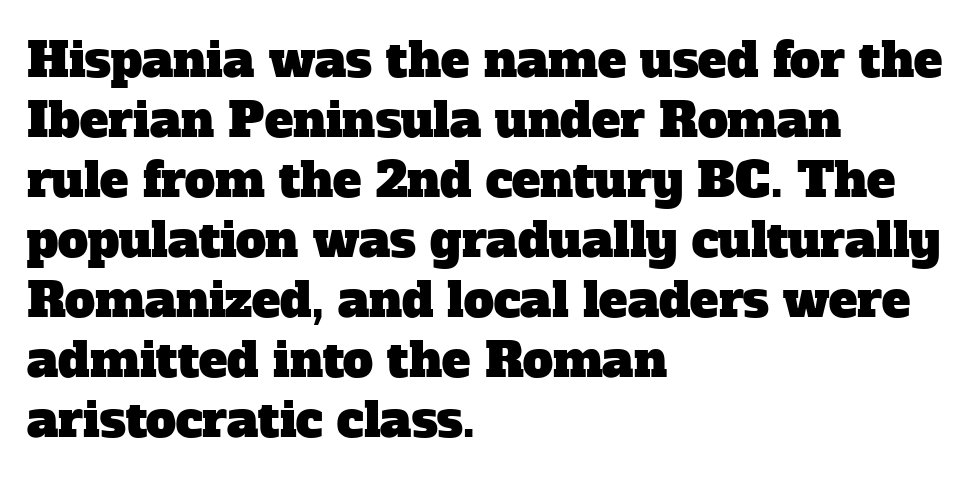
The image shows 48 px serif type; set left-aligned, normal line spacing (1.25x), normal letter spacing, not underlined; low stroke contrast and a medium x-height.
